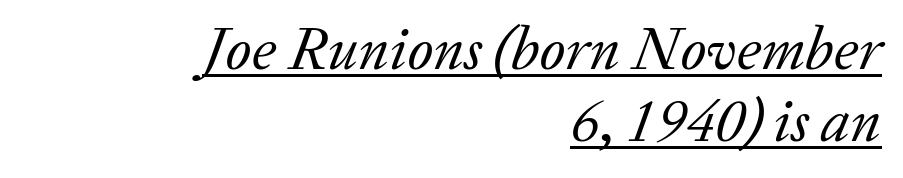
{"serif": "yes", "italic": "yes", "lean": "right", "slant_degrees": 20, "bold": "no", "weight": "regular", "width": "normal", "stroke_contrast": "low", "x_height": "medium", "monospaced": "no", "underline": "yes", "align": "right", "line_spacing_ratio": 1.18, "letter_spacing": "normal", "letter_spacing_em": 0.0, "glyph_px": 61}
